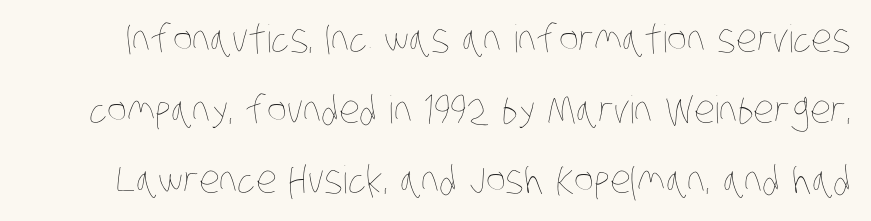
The image shows 38 px thin, condensed type; set line spacing 1.86x, normal letter spacing, not underlined; low stroke contrast and a large x-height.
